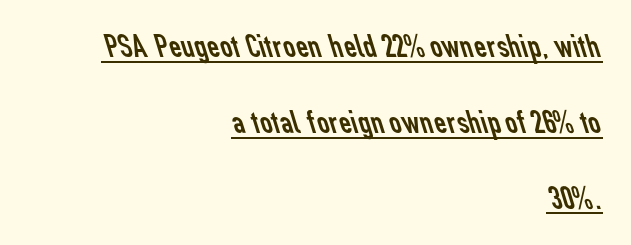
{"serif": "no", "bold": "no", "weight": "regular", "width": "normal", "stroke_contrast": "low", "x_height": "medium", "monospaced": "no", "underline": "yes", "align": "right", "line_spacing": "loose", "line_spacing_ratio": 2.23, "letter_spacing": "normal", "letter_spacing_em": 0.0, "glyph_px": 34}
